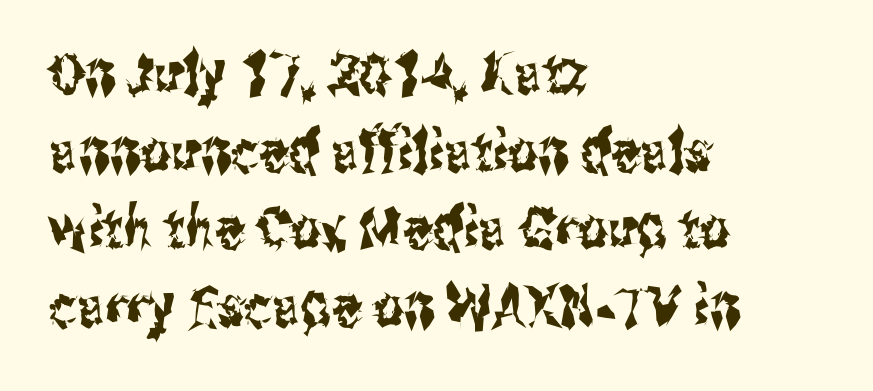
Characters remain perfectly vertical along every line. Tracking value appears to be zero — textbook default spacing. Baseline-to-baseline distance is the conventional proportion of letter height. Nope, no serifs anywhere on these letters. Here the designer chose a conventional face with non-uniform glyph widths.
